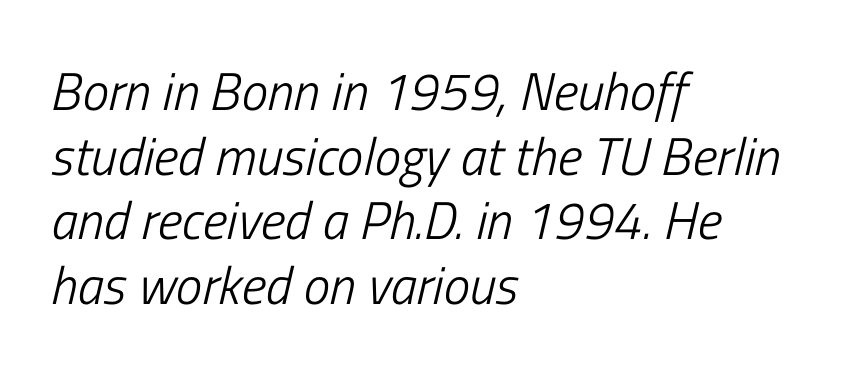
{"italic": "yes", "lean": "right", "slant_degrees": 13, "bold": "no", "weight": "light", "width": "condensed", "stroke_contrast": "low", "x_height": "medium", "monospaced": "no", "underline": "no", "align": "left", "line_spacing_ratio": 1.22, "letter_spacing": "normal", "letter_spacing_em": 0.0, "glyph_px": 53}
